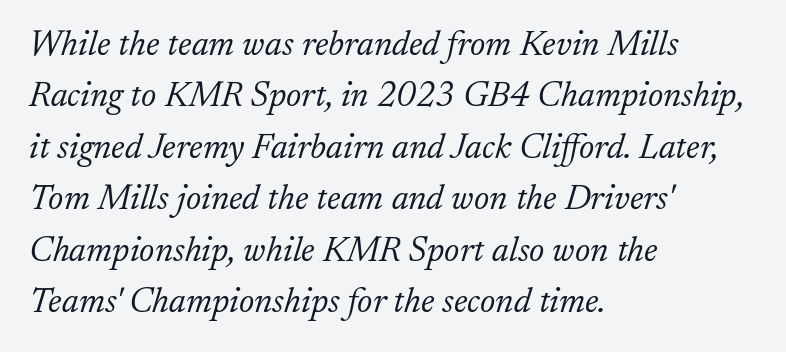
Each new line begins a customary step beneath the previous one. Observe the ordinary spacing: letters are neighbours, not strangers. Do the characters align in a grid? No, the font is proportional. The specimen reads as italic at a glance. Reading down the block, your eye returns to a fixed left position each line.
